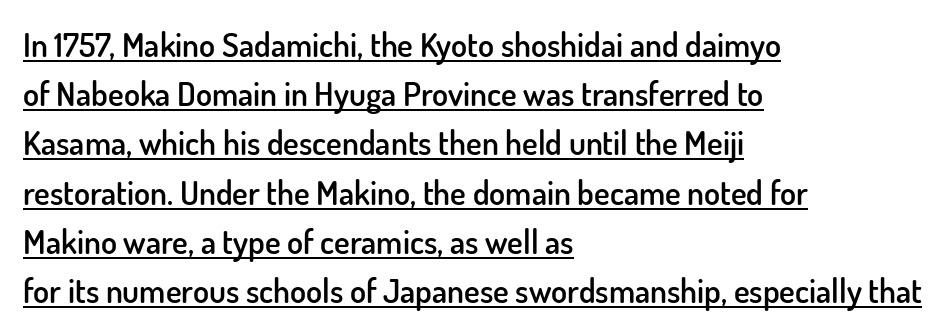
{"serif": "no", "italic": "no", "bold": "semi", "weight": "semibold", "width": "normal", "stroke_contrast": "low", "x_height": "small", "monospaced": "no", "underline": "yes", "align": "left", "line_spacing": "normal", "line_spacing_ratio": 1.49, "letter_spacing": "normal", "letter_spacing_em": 0.0, "glyph_px": 33}
